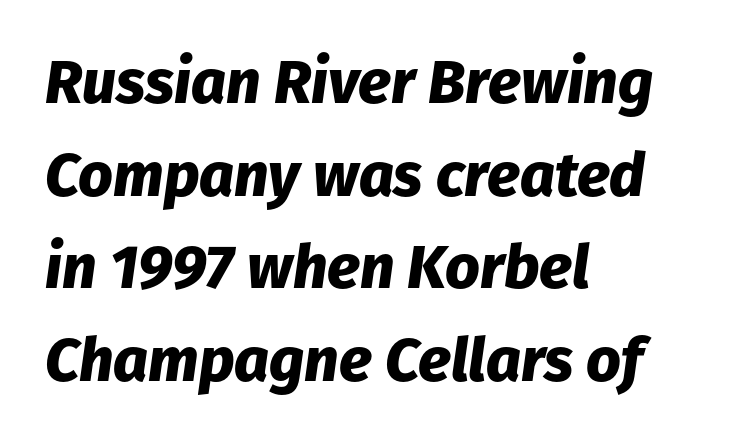
Q: Is the text bold? A: Yes.
Q: Is the text italic (slanted)? A: Yes, it leans right by about 8 degrees.
Q: Is the text underlined? A: No.
Q: How is the paragraph aligned? A: Left-aligned.
Q: Is the spacing between letters normal or unusually wide? A: Normal.
Q: Is the spacing between lines tight, normal or loose? A: Normal.
Q: Width (condensed, normal, or wide)? A: Normal.
Q: Stroke contrast? A: Low.
Q: x-height? A: Medium.
Q: Monospaced? A: No.
